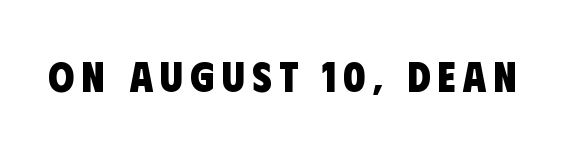
Q: Is the text bold? A: Yes.
Q: Is the typeface a serif or a sans-serif typeface? A: Sans-serif.
Q: Is the text underlined? A: No.
Q: Width (condensed, normal, or wide)? A: Condensed.
Q: Stroke contrast? A: Low.
Q: x-height? A: Large.
Q: Monospaced? A: No.
